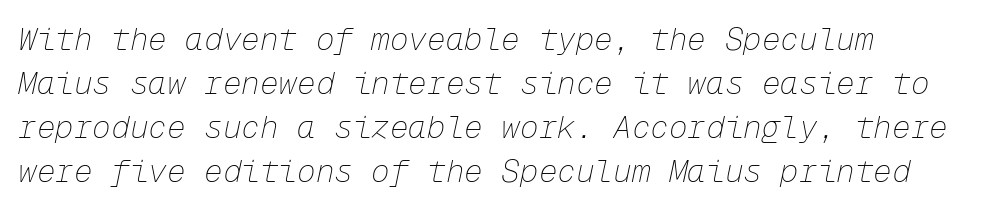
The image shows 31 px thin type, italic (leaning right), monospaced; set left-aligned, normal line spacing (1.42x), normal letter spacing, not underlined; low stroke contrast and a medium x-height.
